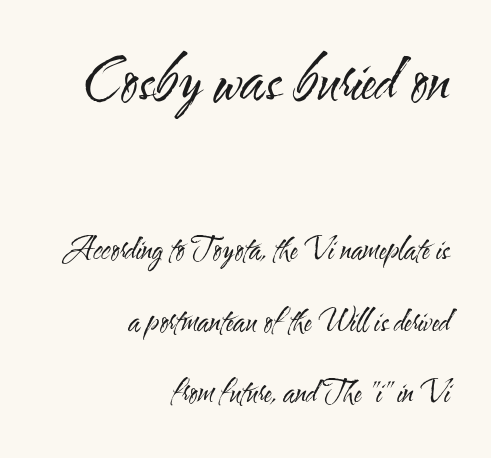
{"serif": "no", "bold": "no", "weight": "regular", "width": "condensed", "stroke_contrast": "medium", "x_height": "small", "monospaced": "no", "underline": "no", "align": "right", "line_spacing": "loose", "line_spacing_ratio": 2.45, "letter_spacing": "normal", "letter_spacing_em": 0.0, "larger_block": "first", "size_ratio": 2.0, "glyph_px": 58}
